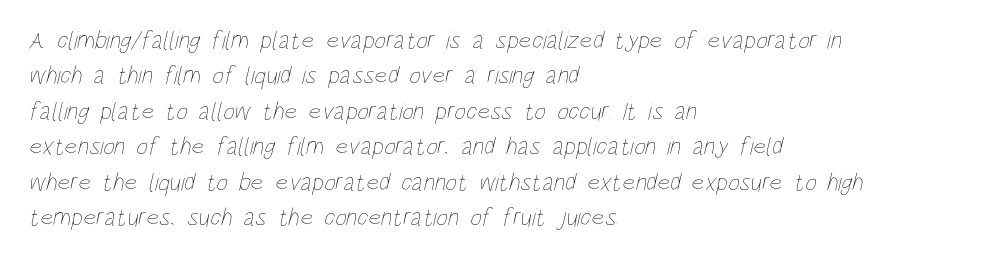
{"bold": "no", "underline": "no", "align": "left", "line_spacing": "normal", "line_spacing_ratio": 1.42, "letter_spacing": "normal", "letter_spacing_em": 0.0, "glyph_px": 25}
